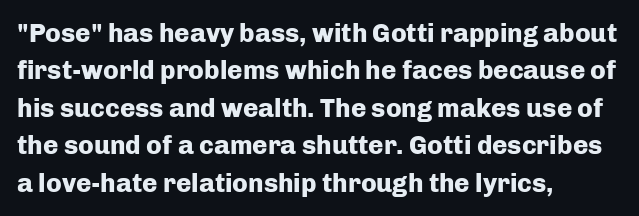
{"italic": "no", "bold": "yes", "underline": "no", "align": "left", "line_spacing": "normal", "line_spacing_ratio": 1.44, "letter_spacing": "normal", "letter_spacing_em": 0.0, "glyph_px": 26}
